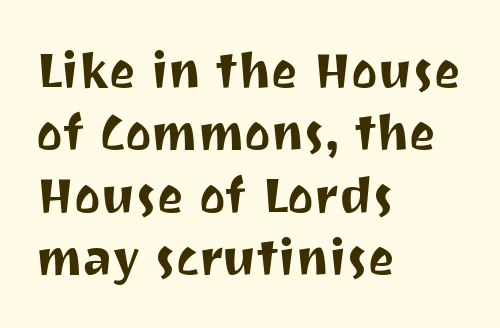
Q: Is the text italic (slanted)? A: No, it is upright.
Q: Is the typeface a serif or a sans-serif typeface? A: Sans-serif.
Q: Is the text underlined? A: No.
Q: How is the paragraph aligned? A: Left-aligned.
Q: Is the spacing between letters normal or unusually wide? A: Normal.
Q: Is the spacing between lines tight, normal or loose? A: Normal.
Q: Width (condensed, normal, or wide)? A: Normal.
Q: Stroke contrast? A: Medium.
Q: x-height? A: Medium.
Q: Monospaced? A: No.
